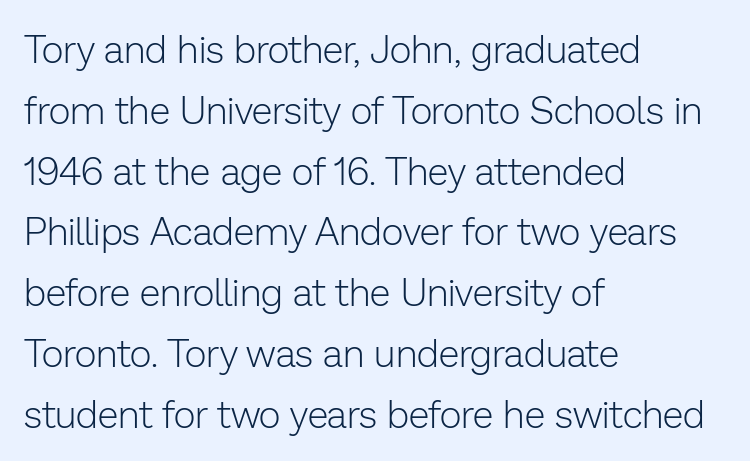
The image shows 38 px light sans-serif type, upright; set left-aligned, normal line spacing (1.6x), normal letter spacing, not underlined; low stroke contrast and a medium x-height.
